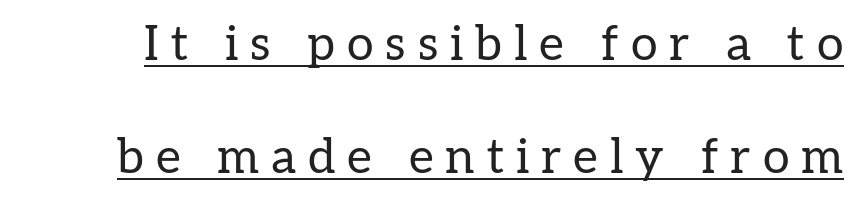
{"serif": "yes", "italic": "no", "bold": "no", "weight": "regular", "width": "normal", "stroke_contrast": "low", "x_height": "medium", "monospaced": "no", "underline": "yes", "line_spacing": "loose", "line_spacing_ratio": 2.36, "letter_spacing": "wide", "letter_spacing_em": 0.25, "glyph_px": 48}
